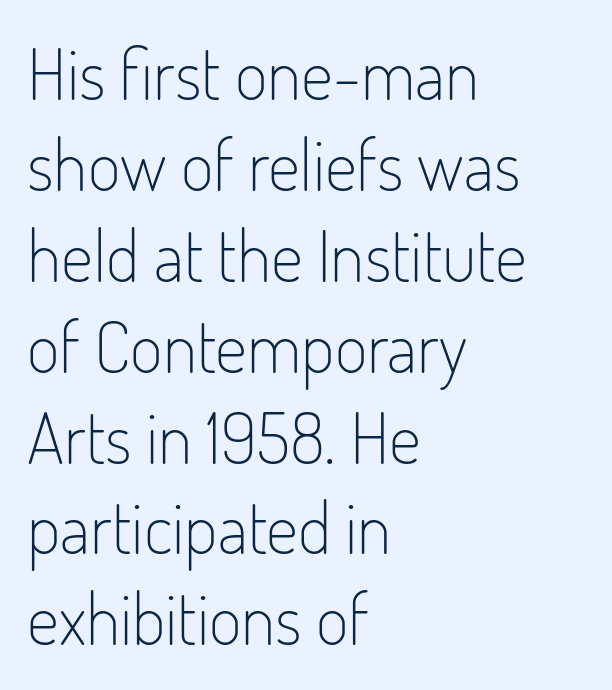
Q: Is the text bold? A: No.
Q: Is the text italic (slanted)? A: No, it is upright.
Q: Is the typeface a serif or a sans-serif typeface? A: Sans-serif.
Q: Is the text underlined? A: No.
Q: How is the paragraph aligned? A: Left-aligned.
Q: Is the spacing between letters normal or unusually wide? A: Normal.
Q: Is the spacing between lines tight, normal or loose? A: Normal.
Q: Width (condensed, normal, or wide)? A: Condensed.
Q: Stroke contrast? A: Low.
Q: x-height? A: Small.
Q: Monospaced? A: No.
